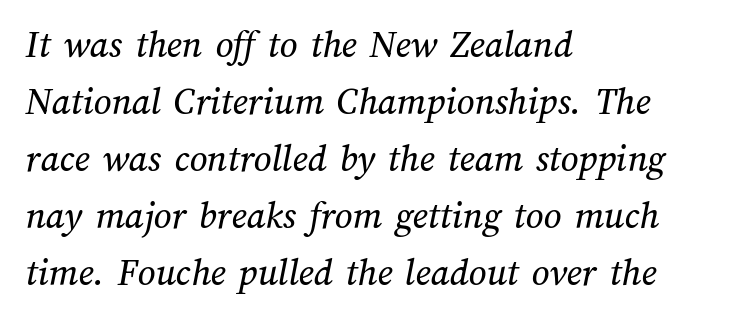
Q: Is the text underlined? A: No.
Q: How is the paragraph aligned? A: Left-aligned.
Q: Is the spacing between letters normal or unusually wide? A: Normal.
Q: Is the spacing between lines tight, normal or loose? A: Normal.
Q: Width (condensed, normal, or wide)? A: Normal.
Q: Stroke contrast? A: Medium.
Q: x-height? A: Medium.
Q: Monospaced? A: No.
